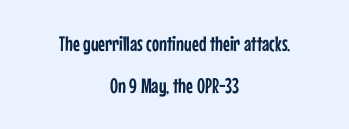
{"italic": "no", "underline": "no", "align": "center", "line_spacing": "loose", "line_spacing_ratio": 1.99, "letter_spacing": "normal", "letter_spacing_em": 0.0, "glyph_px": 21}
